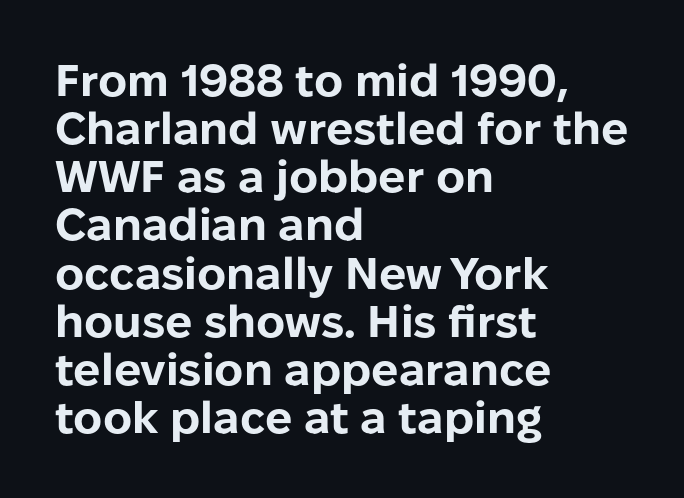
Q: Is the text bold? A: Yes.
Q: Is the text italic (slanted)? A: No, it is upright.
Q: Is the typeface a serif or a sans-serif typeface? A: Sans-serif.
Q: Is the text underlined? A: No.
Q: How is the paragraph aligned? A: Left-aligned.
Q: Is the spacing between letters normal or unusually wide? A: Normal.
Q: Is the spacing between lines tight, normal or loose? A: Tight.
Q: Width (condensed, normal, or wide)? A: Normal.
Q: Stroke contrast? A: Low.
Q: x-height? A: Medium.
Q: Monospaced? A: No.
